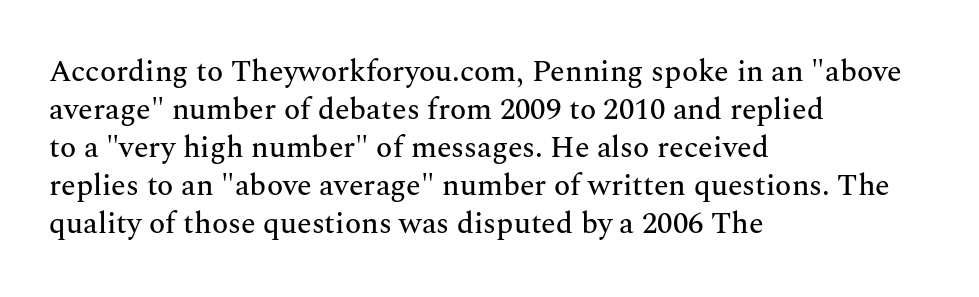
Q: Is the text italic (slanted)? A: No, it is upright.
Q: Is the typeface a serif or a sans-serif typeface? A: Serif.
Q: Is the text underlined? A: No.
Q: How is the paragraph aligned? A: Left-aligned.
Q: Is the spacing between letters normal or unusually wide? A: Normal.
Q: Is the spacing between lines tight, normal or loose? A: Normal.
Q: Width (condensed, normal, or wide)? A: Normal.
Q: Stroke contrast? A: Medium.
Q: x-height? A: Medium.
Q: Monospaced? A: No.
